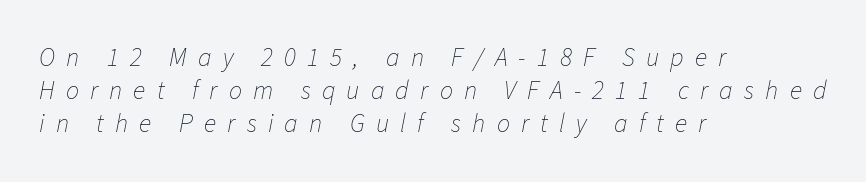
The image shows 26 px text type, italic (leaning right); set left-aligned, normal line spacing (1.26x), unusually wide letter spacing (+0.43 em), not underlined.
